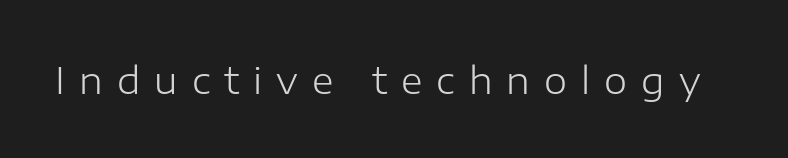
The image shows 37 px light sans-serif type, upright; set unusually wide letter spacing (+0.38 em), not underlined; low stroke contrast and a medium x-height.
